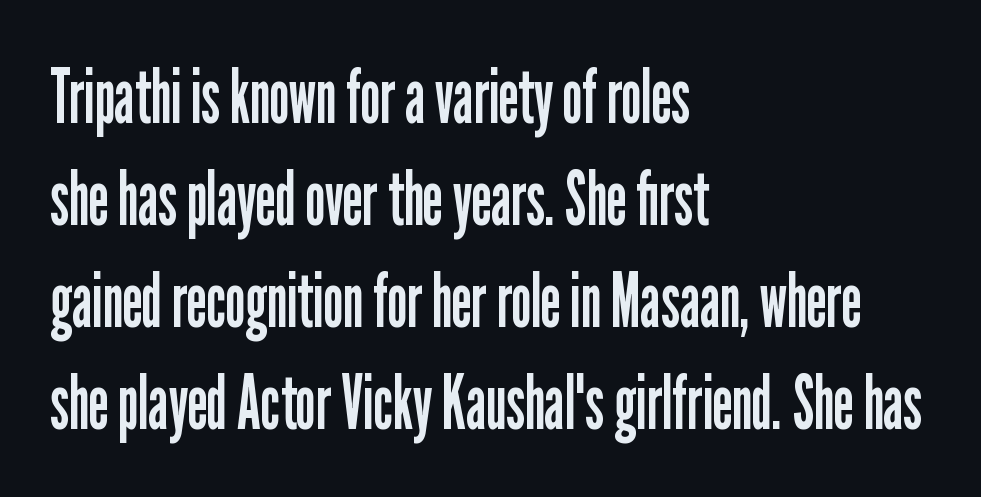
Q: Is the text bold? A: No.
Q: Is the text italic (slanted)? A: No, it is upright.
Q: Is the typeface a serif or a sans-serif typeface? A: Sans-serif.
Q: Is the text underlined? A: No.
Q: How is the paragraph aligned? A: Left-aligned.
Q: Is the spacing between letters normal or unusually wide? A: Normal.
Q: Is the spacing between lines tight, normal or loose? A: Normal.
Q: Width (condensed, normal, or wide)? A: Condensed.
Q: Stroke contrast? A: Low.
Q: x-height? A: Medium.
Q: Monospaced? A: No.
